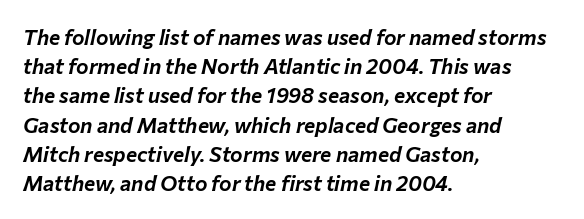
This block has exactly the height ordinary leading produces. The passage is arranged the way most books set body copy — flush left. Default kerning and tracking; the words read as compact shapes. The glyphs are unaccompanied by any horizontal stroke below them.
